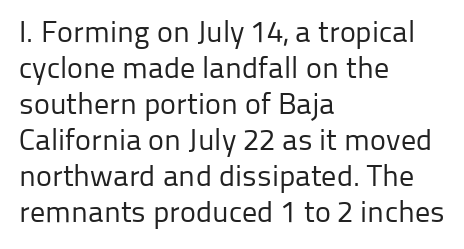
The image shows 30 px regular-weight sans-serif type, upright; set left-aligned, line spacing 1.2x, normal letter spacing, not underlined; low stroke contrast and a medium x-height.
